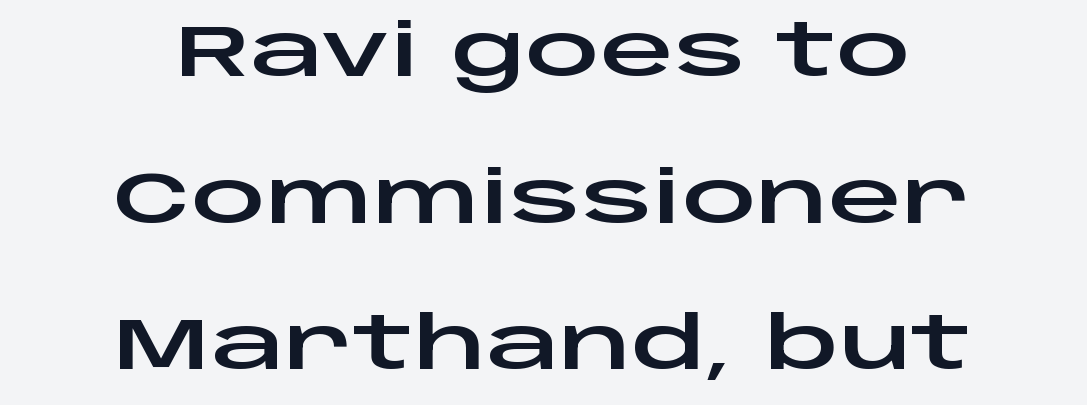
{"serif": "no", "italic": "no", "width": "wide", "stroke_contrast": "low", "x_height": "large", "monospaced": "no", "underline": "no", "align": "center", "line_spacing": "loose", "line_spacing_ratio": 2.01, "letter_spacing": "normal", "letter_spacing_em": 0.0, "glyph_px": 73}
